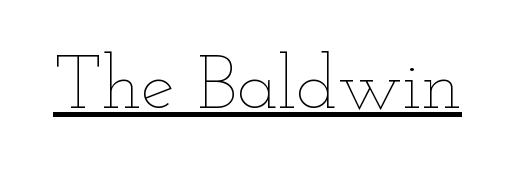
{"italic": "no", "bold": "no", "weight": "thin", "width": "wide", "stroke_contrast": "low", "x_height": "small", "monospaced": "no", "underline": "yes", "letter_spacing": "normal", "letter_spacing_em": 0.0, "glyph_px": 76}
